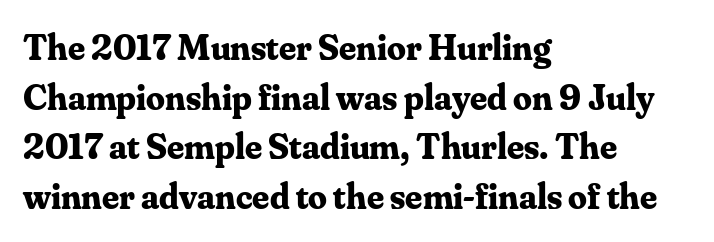
{"serif": "yes", "italic": "no", "bold": "yes", "weight": "bold", "width": "normal", "stroke_contrast": "medium", "x_height": "small", "monospaced": "no", "underline": "no", "align": "left", "line_spacing": "normal", "line_spacing_ratio": 1.34, "letter_spacing": "normal", "letter_spacing_em": 0.0, "glyph_px": 37}
